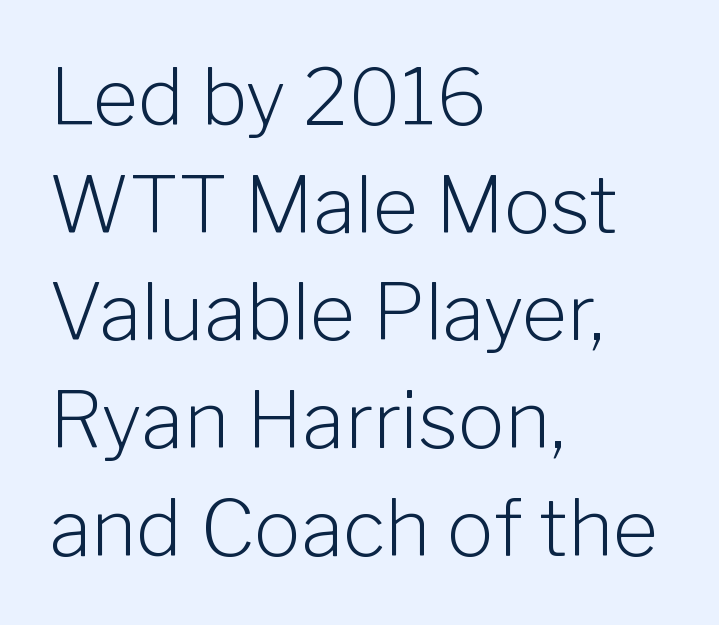
{"serif": "no", "italic": "no", "bold": "no", "weight": "light", "width": "normal", "stroke_contrast": "low", "x_height": "medium", "monospaced": "no", "underline": "no", "align": "left", "line_spacing": "normal", "line_spacing_ratio": 1.38, "letter_spacing": "normal", "letter_spacing_em": 0.0, "glyph_px": 78}
